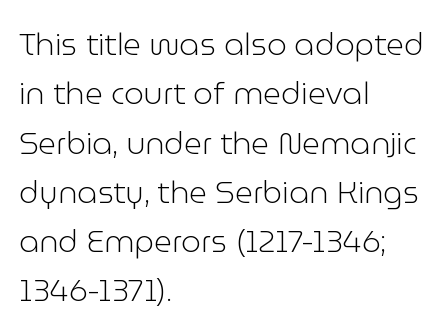
Tracking here is standard; glyphs follow each other at the usual distance. Unbolded letterforms with no extra heft. Serifs: no, the terminals of the letterforms are clean. Leading matches the norm, producing a regular column. This rendering uses left alignment, leaving the right contour irregular. Clear beneath every line of the passage.
